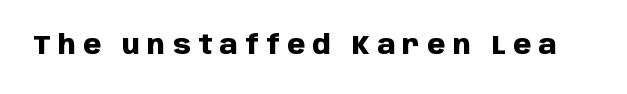
Q: Is the text bold? A: Yes.
Q: Is the text italic (slanted)? A: No, it is upright.
Q: Is the text underlined? A: No.
Q: Is the spacing between letters normal or unusually wide? A: Unusually wide.
